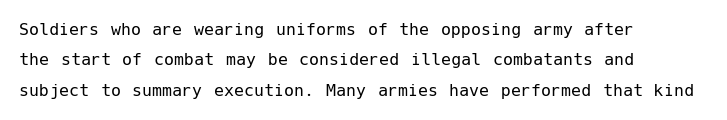
The image shows 20 px text type, upright; set left-aligned, normal line spacing (1.52x), normal letter spacing, not underlined.
